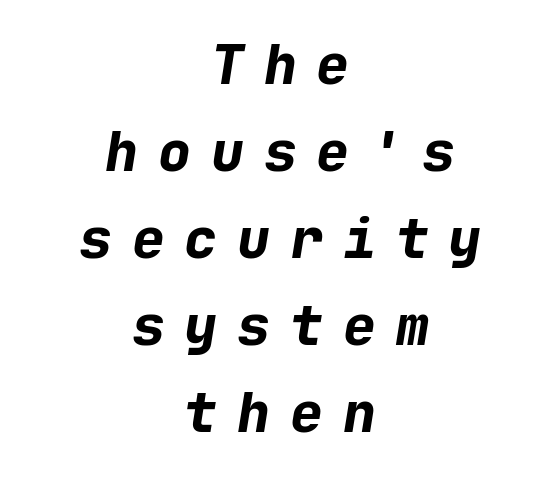
The line texture is sparse and dotted thanks to wide tracking. Italic? Definitely — the glyphs are oblique. Honestly, the row spacing looks completely unremarkable. Where is the straight margin? There isn't one; the lines are centered. Lines of text with bare space underneath.
